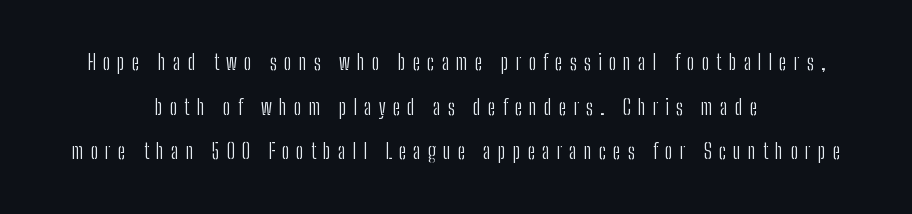
The image shows 21 px text type, upright; set centered, loose line spacing (2.13x), unusually wide letter spacing (+0.33 em), not underlined.
